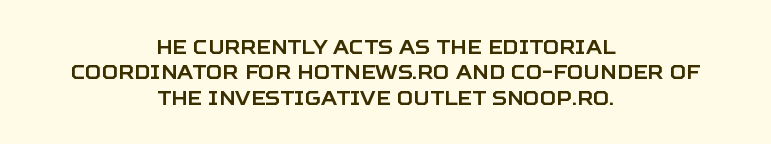
No italicization has been applied; the sample stays upright. Rows of type keep a routine distance in the vertical direction. Observe the ordinary spacing: letters are neighbours, not strangers. The lines are quadded center. The specimen omits any rule beneath the text block's lines.
